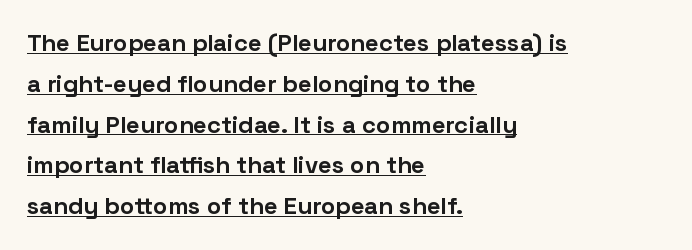
{"italic": "no", "bold": "yes", "underline": "yes", "align": "left", "line_spacing": "normal", "line_spacing_ratio": 1.7, "letter_spacing": "normal", "letter_spacing_em": 0.0, "glyph_px": 24}
